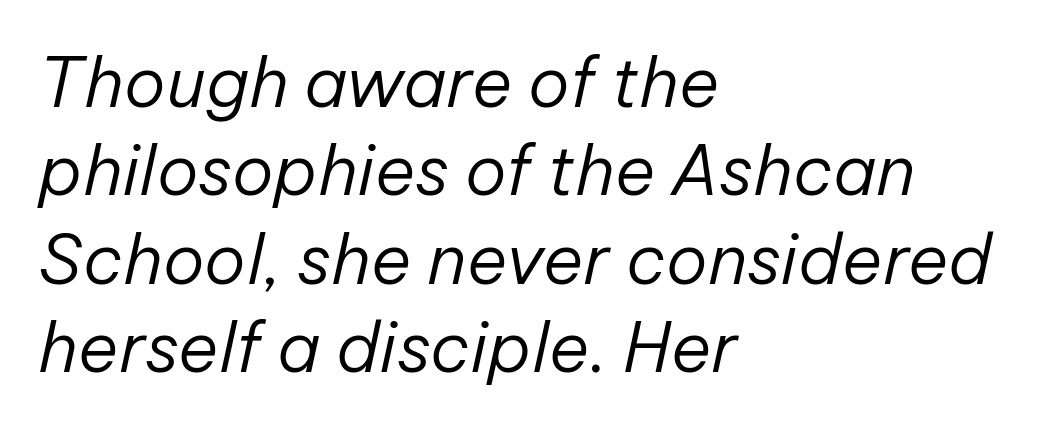
Here the designer chose a conventional face with non-uniform glyph widths. Successive baselines arrive at the customary interval. Horizontal alignment here is leftward, the default for most running prose. Spacing between characters is what you'd get straight out of the box.
